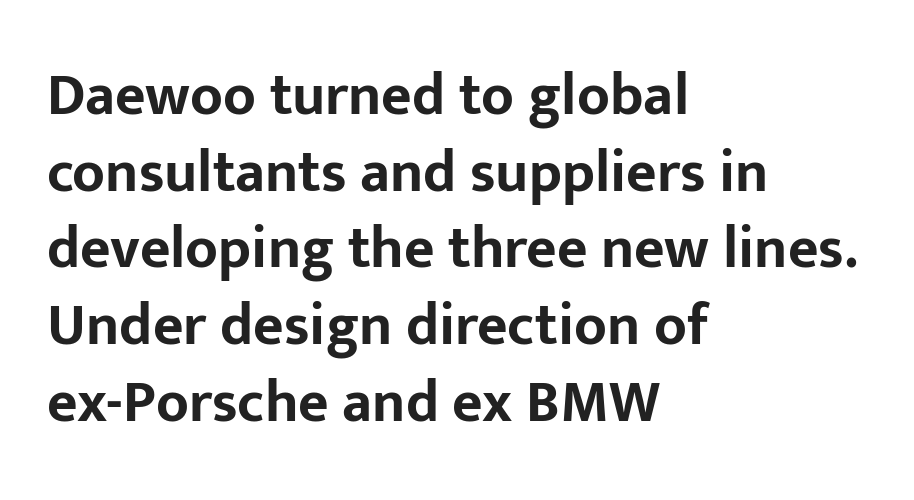
No italicization has been applied; the sample stays upright. Students, observe: this is what conventionally led text looks like. Horizontally, the lines are justified to the leading edge only. You can tell from the bare stems that sans-serif type was used. Think of a printed novel: that variable character pitch is what you see here. The zone under the glyphs is completely vacant.
